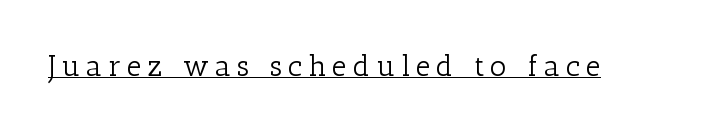
{"serif": "yes", "italic": "no", "bold": "no", "weight": "light", "width": "normal", "stroke_contrast": "low", "x_height": "medium", "monospaced": "no", "underline": "yes", "letter_spacing": "wide", "letter_spacing_em": 0.21, "glyph_px": 29}
